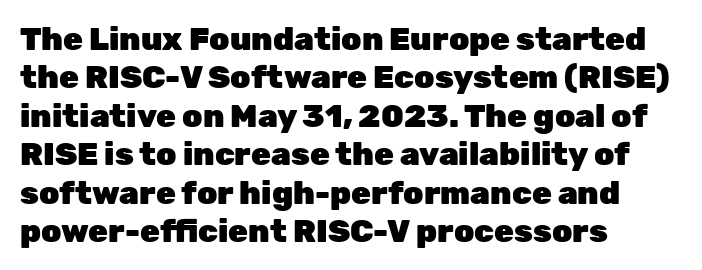
Think of a printed novel: that variable character pitch is what you see here. Each word holds together tightly as a unit, with standard inter-letter gaps. The rendering anchors every line to the left-hand side. Quick note: underline off. Compared with an ordinary text face, these strokes are far heavier — a full bold.
